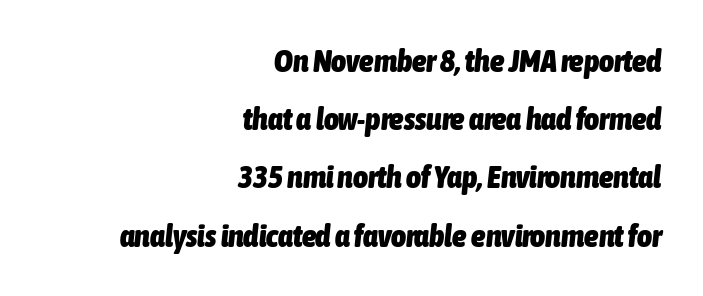
The image shows 32 px heavy, condensed type, italic (leaning right); set right-aligned, line spacing 1.82x, normal letter spacing, not underlined; low stroke contrast and a medium x-height.
